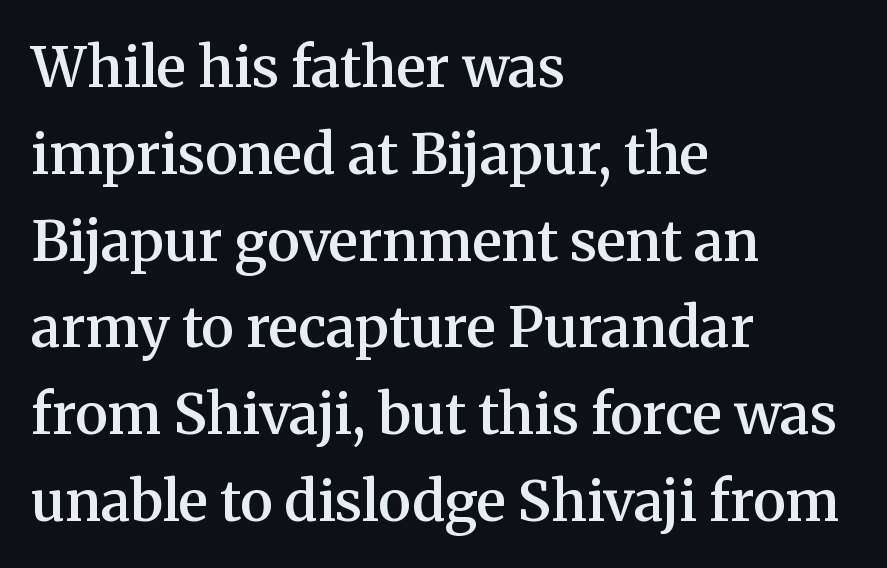
{"serif": "yes", "italic": "no", "bold": "semi", "weight": "semibold", "width": "normal", "stroke_contrast": "medium", "x_height": "medium", "monospaced": "no", "underline": "no", "align": "left", "line_spacing": "normal", "line_spacing_ratio": 1.55, "letter_spacing": "normal", "letter_spacing_em": 0.0, "glyph_px": 56}
